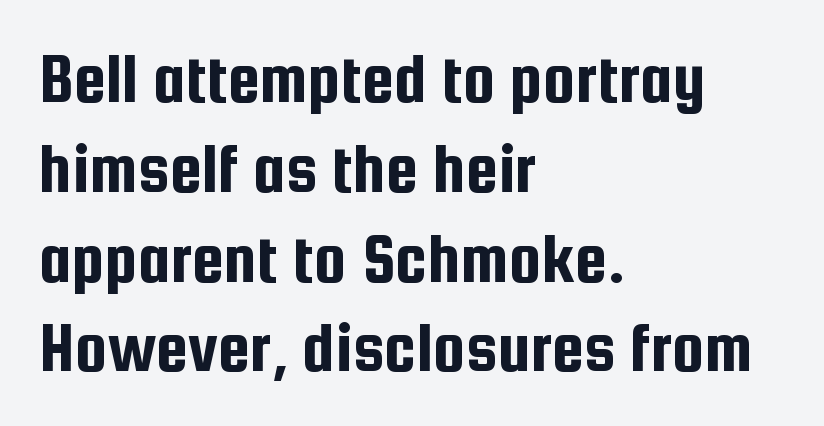
{"serif": "no", "italic": "no", "width": "condensed", "stroke_contrast": "low", "x_height": "medium", "monospaced": "no", "underline": "no", "align": "left", "line_spacing_ratio": 1.23, "letter_spacing": "normal", "letter_spacing_em": 0.0, "glyph_px": 73}
